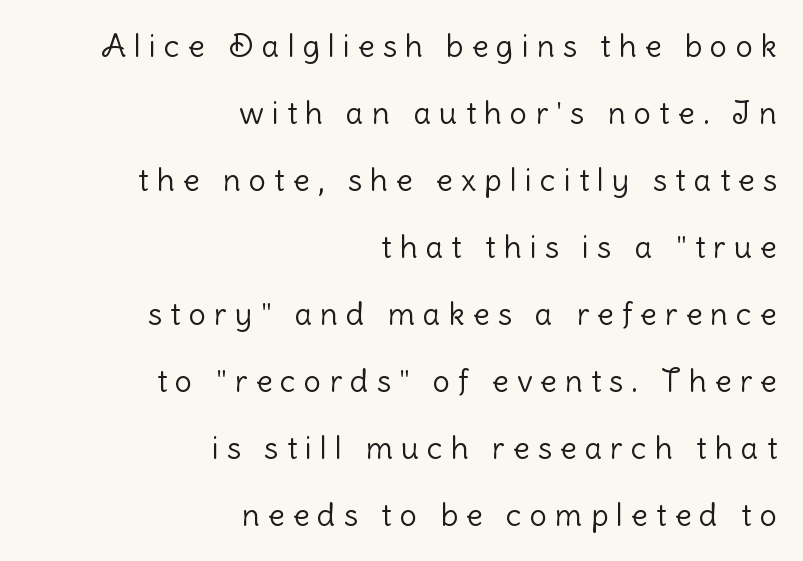
Q: Is the text bold? A: No.
Q: Is the text italic (slanted)? A: No, it is upright.
Q: Is the typeface a serif or a sans-serif typeface? A: Sans-serif.
Q: Is the text underlined? A: No.
Q: How is the paragraph aligned? A: Right-aligned.
Q: Is the spacing between letters normal or unusually wide? A: Unusually wide.
Q: Is the spacing between lines tight, normal or loose? A: Loose.
Q: Width (condensed, normal, or wide)? A: Normal.
Q: Stroke contrast? A: Low.
Q: x-height? A: Medium.
Q: Monospaced? A: No.
